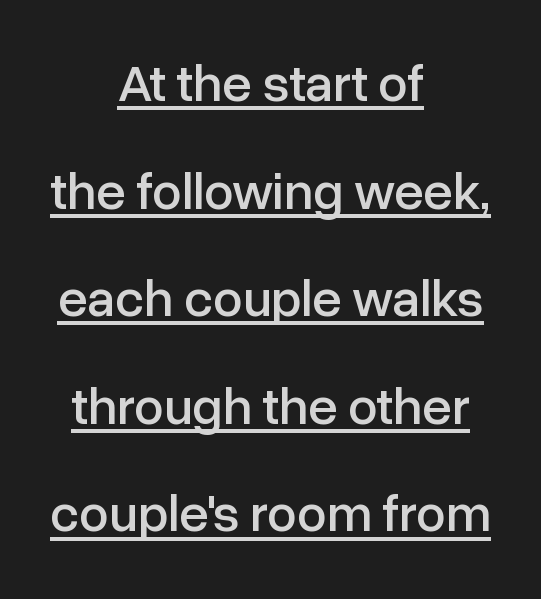
Q: Is the text italic (slanted)? A: No, it is upright.
Q: Is the typeface a serif or a sans-serif typeface? A: Sans-serif.
Q: Is the text underlined? A: Yes.
Q: How is the paragraph aligned? A: Centered.
Q: Is the spacing between letters normal or unusually wide? A: Normal.
Q: Is the spacing between lines tight, normal or loose? A: Loose.
Q: Width (condensed, normal, or wide)? A: Normal.
Q: Stroke contrast? A: Low.
Q: x-height? A: Medium.
Q: Monospaced? A: No.
